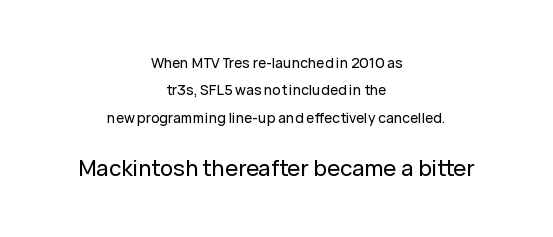
Students, note that the glyphs here touch the page at normal intervals. The words here are not underlined. Type size steps up from the first block to the second. Successive baselines arrive slowly, with a big drop between each. If you folded the block vertically in half, each line would mirror itself in length. You can tell it's not italic because the verticals are truly vertical.
